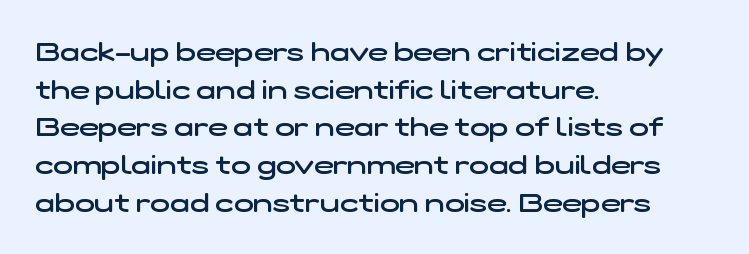
Q: Is the text bold? A: Semi-bold.
Q: Is the text underlined? A: No.
Q: How is the paragraph aligned? A: Left-aligned.
Q: Is the spacing between letters normal or unusually wide? A: Normal.
Q: Is the spacing between lines tight, normal or loose? A: Normal.
